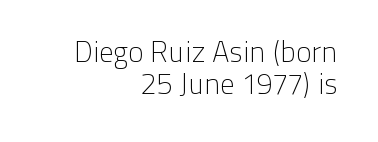
Q: Is the text bold? A: No.
Q: Is the text italic (slanted)? A: No, it is upright.
Q: Is the typeface a serif or a sans-serif typeface? A: Sans-serif.
Q: Is the text underlined? A: No.
Q: How is the paragraph aligned? A: Right-aligned.
Q: Is the spacing between letters normal or unusually wide? A: Normal.
Q: Is the spacing between lines tight, normal or loose? A: Tight.
Q: Width (condensed, normal, or wide)? A: Normal.
Q: Stroke contrast? A: Low.
Q: x-height? A: Medium.
Q: Monospaced? A: No.
